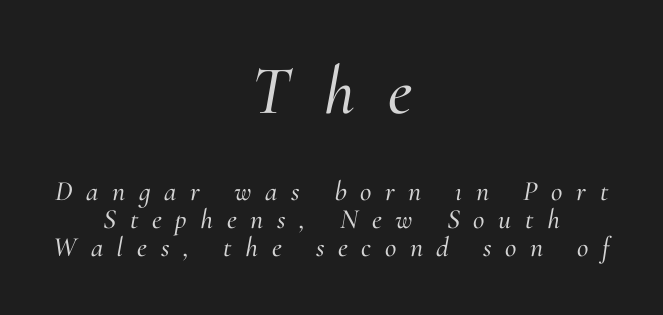
Q: Is the text italic (slanted)? A: Yes, it leans right by about 10 degrees.
Q: Is the typeface a serif or a sans-serif typeface? A: Serif.
Q: Is the text underlined? A: No.
Q: How is the paragraph aligned? A: Centered.
Q: Is the spacing between letters normal or unusually wide? A: Unusually wide.
Q: Is the spacing between lines tight, normal or loose? A: Tight.
Q: Which block of text is set in a larger size, the first (top) or the second (bottom)? A: The first (top) one.
Q: Width (condensed, normal, or wide)? A: Normal.
Q: Stroke contrast? A: Medium.
Q: x-height? A: Small.
Q: Monospaced? A: No.
